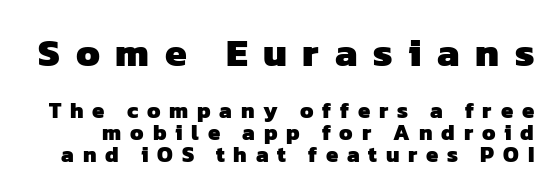
The image shows 39 px heavy sans-serif type; set tight line spacing (1.0x), unusually wide letter spacing (+0.4 em), not underlined; the first (top) block is 1.77x larger; low stroke contrast and a medium x-height.
